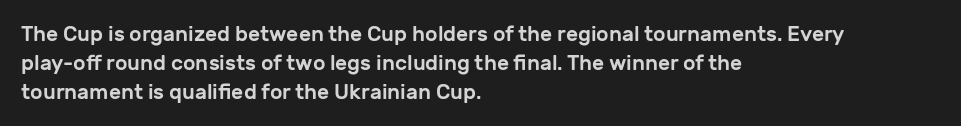
The image shows 21 px text type, upright; set left-aligned, normal line spacing (1.37x), normal letter spacing, not underlined.
